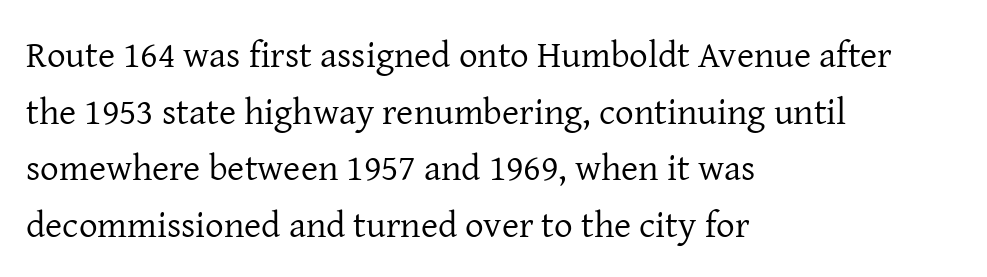
Any mark beneath the type? The region is blank. The typeface has the unassuming heft of standard copy or less. One-word summary of the alignment: left. The line-height multiplier appears to be the usual default. The rendering keeps characters at their native spacing.
